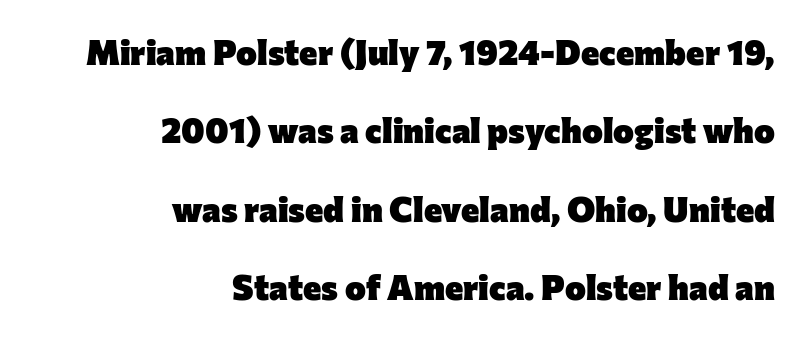
{"serif": "no", "italic": "no", "bold": "yes", "weight": "heavy", "width": "normal", "stroke_contrast": "low", "x_height": "medium", "monospaced": "no", "underline": "no", "align": "right", "line_spacing": "loose", "line_spacing_ratio": 2.24, "letter_spacing": "normal", "letter_spacing_em": 0.0, "glyph_px": 35}
